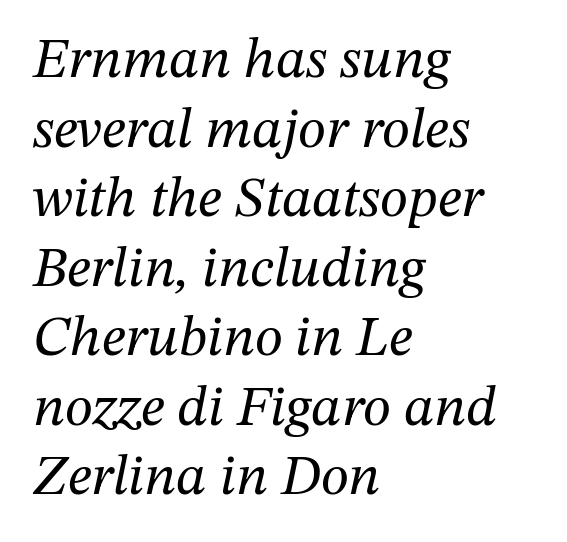
The image shows 57 px regular-weight serif type, italic (leaning right); set left-aligned, line spacing 1.22x, normal letter spacing, not underlined; medium stroke contrast and a medium x-height.
